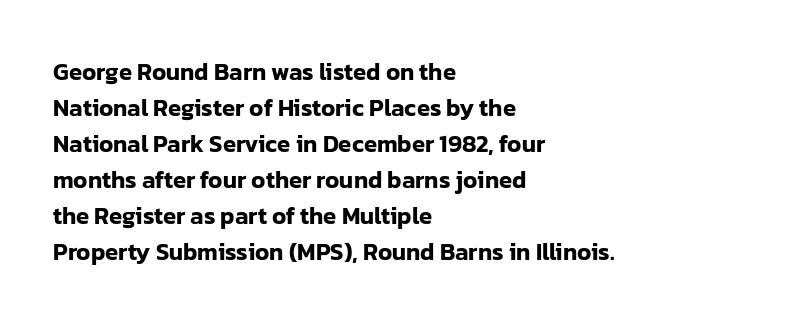
Q: Is the text italic (slanted)? A: No, it is upright.
Q: Is the text underlined? A: No.
Q: How is the paragraph aligned? A: Left-aligned.
Q: Is the spacing between letters normal or unusually wide? A: Normal.
Q: Is the spacing between lines tight, normal or loose? A: Normal.
